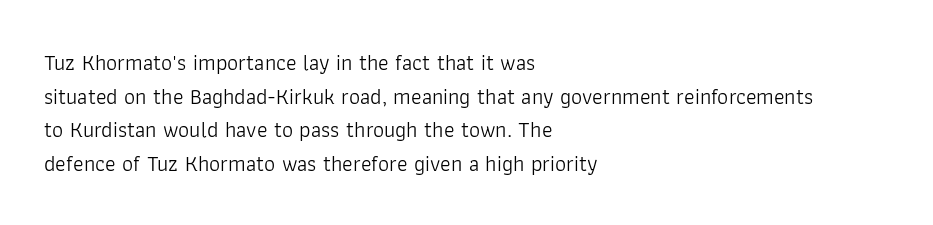
Unbolded letterforms with no extra heft. The letterforms sit shoulder to shoulder at normal distance. Line spacing here is normal. Glance below the letters and you will spot only blank space. Visually the block forms a straight wall on the left and a jagged coastline on the right.
